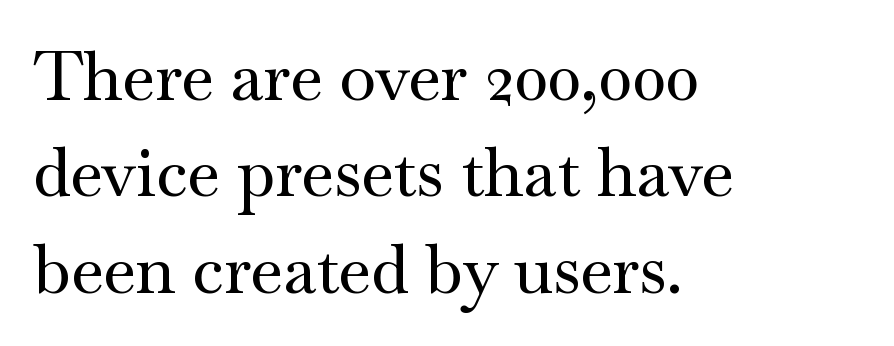
The image shows 67 px wide serif type, upright; set left-aligned, normal line spacing (1.44x), normal letter spacing, not underlined; medium stroke contrast and a small x-height.
